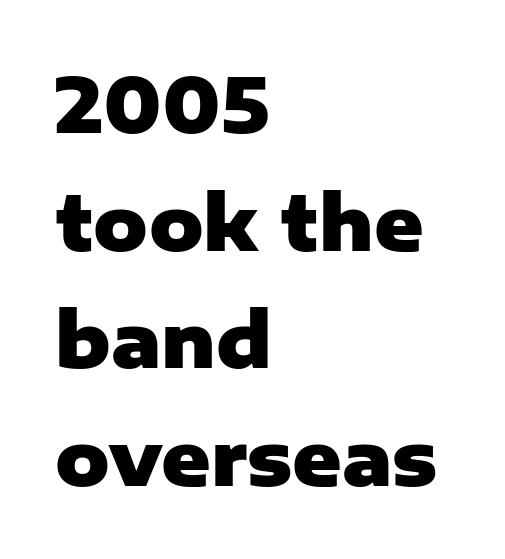
Q: Is the text bold? A: Yes.
Q: Is the text italic (slanted)? A: No, it is upright.
Q: Is the typeface a serif or a sans-serif typeface? A: Sans-serif.
Q: Is the text underlined? A: No.
Q: How is the paragraph aligned? A: Left-aligned.
Q: Is the spacing between letters normal or unusually wide? A: Normal.
Q: Is the spacing between lines tight, normal or loose? A: Normal.
Q: Width (condensed, normal, or wide)? A: Normal.
Q: Stroke contrast? A: Low.
Q: x-height? A: Medium.
Q: Monospaced? A: No.
